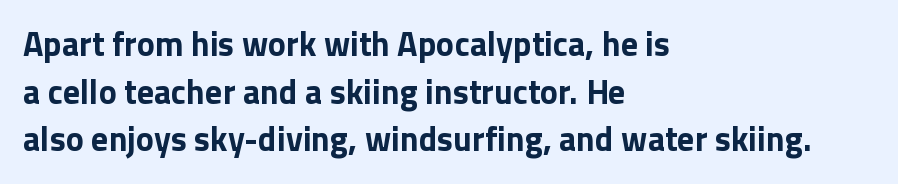
Spacing verdict: proportional, widths tailored to each character. Spacing between characters is what you'd get straight out of the box. Plenty of ink on the page — the face is bold. The typeface chosen for these lines omits serifs. The rows are spaced the way most documents space them. The rag falls on the right side of this text block.
